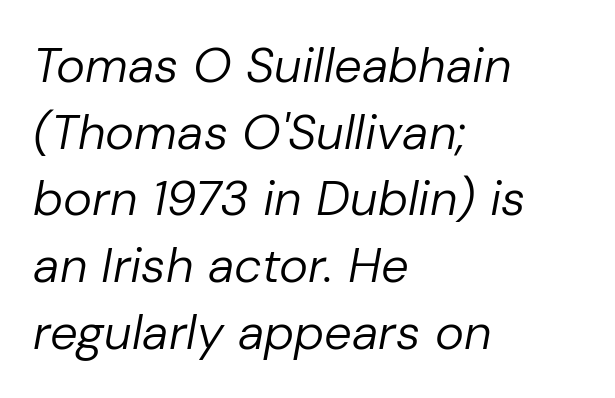
The image shows 49 px regular-weight type, italic (leaning right); set left-aligned, normal line spacing (1.36x), normal letter spacing, not underlined; low stroke contrast and a medium x-height.
